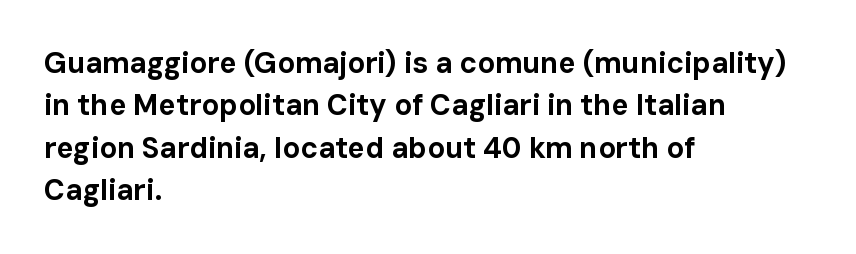
{"serif": "no", "italic": "no", "bold": "yes", "weight": "bold", "width": "normal", "stroke_contrast": "low", "x_height": "medium", "monospaced": "no", "underline": "no", "align": "left", "line_spacing": "normal", "line_spacing_ratio": 1.46, "letter_spacing": "normal", "letter_spacing_em": 0.0, "glyph_px": 29}
